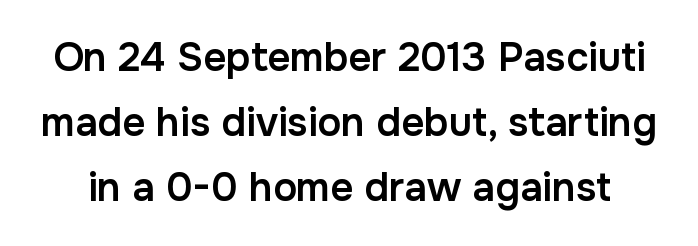
The letters carry no serifs — their stems end cleanly without finishing strokes. The lettering stays uniformly vertical, giving the passage a roman look. Lines of text with bare space underneath. The rendering uses a semibold face; strokes are thickened but not to full bold. Interline gaps are of average width in this sample. This sample uses plain, unmodified letter spacing.
